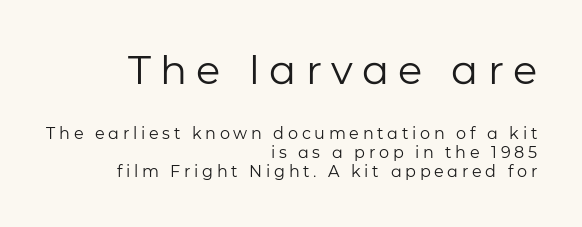
Q: Is the text bold? A: No.
Q: Is the text italic (slanted)? A: No, it is upright.
Q: Is the typeface a serif or a sans-serif typeface? A: Sans-serif.
Q: Is the text underlined? A: No.
Q: How is the paragraph aligned? A: Right-aligned.
Q: Is the spacing between letters normal or unusually wide? A: Unusually wide.
Q: Which block of text is set in a larger size, the first (top) or the second (bottom)? A: The first (top) one.
Q: Width (condensed, normal, or wide)? A: Normal.
Q: Stroke contrast? A: Low.
Q: x-height? A: Medium.
Q: Monospaced? A: No.
